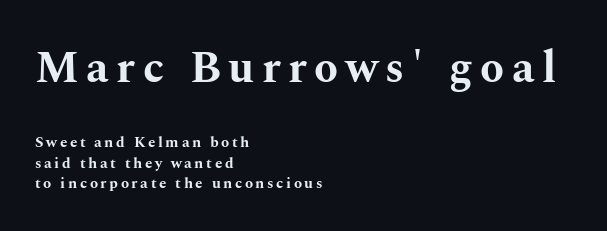
Q: Is the text bold? A: Yes.
Q: Is the text italic (slanted)? A: No, it is upright.
Q: Is the typeface a serif or a sans-serif typeface? A: Serif.
Q: Is the text underlined? A: No.
Q: How is the paragraph aligned? A: Left-aligned.
Q: Is the spacing between lines tight, normal or loose? A: Normal.
Q: Which block of text is set in a larger size, the first (top) or the second (bottom)? A: The first (top) one.
Q: Width (condensed, normal, or wide)? A: Wide.
Q: Stroke contrast? A: Medium.
Q: x-height? A: Medium.
Q: Monospaced? A: No.
